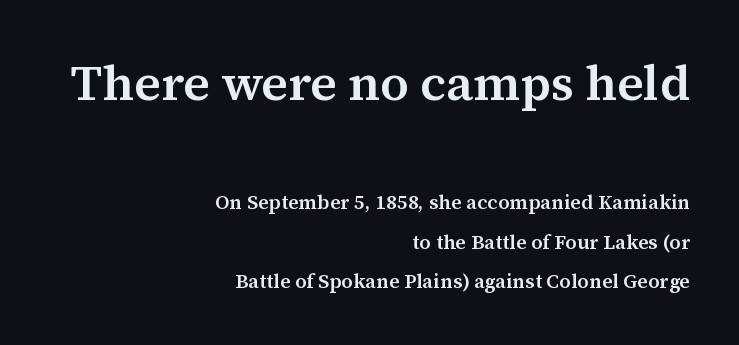
The glyphs in this specimen are seriffed. The letters in the upper block stand taller than those in the block below. The characters look somewhat weighty, a semibold short of true bold. Designer's note — italics off, roman on.
